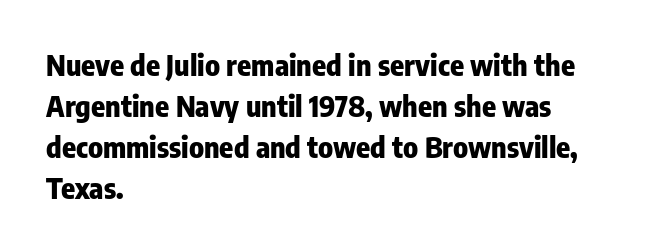
The image shows 29 px heavy, condensed sans-serif type, upright; set left-aligned, normal line spacing (1.41x), normal letter spacing, not underlined; low stroke contrast and a medium x-height.
